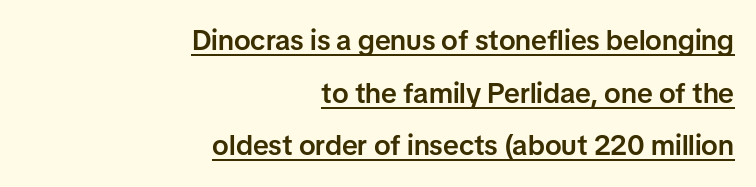
Look at the stroke-to-counter ratio: somewhat heavy, a semibold. Does the copy run flush right? Yes — the right margin is perfectly even. The font's upright variant was chosen for this text. The letters carry no serifs — their stems end cleanly without finishing strokes. The sample's only ornament is a line tracing under the words. Proportional: the letters do not fall into vertical columns.
